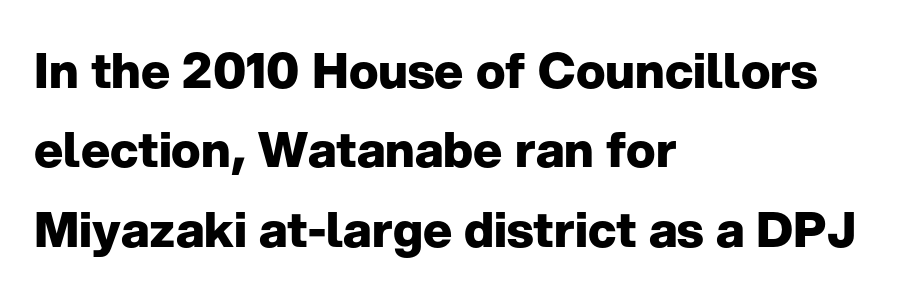
The image shows 49 px heavy sans-serif type, upright; set left-aligned, normal line spacing (1.62x), normal letter spacing, not underlined; low stroke contrast and a medium x-height.
